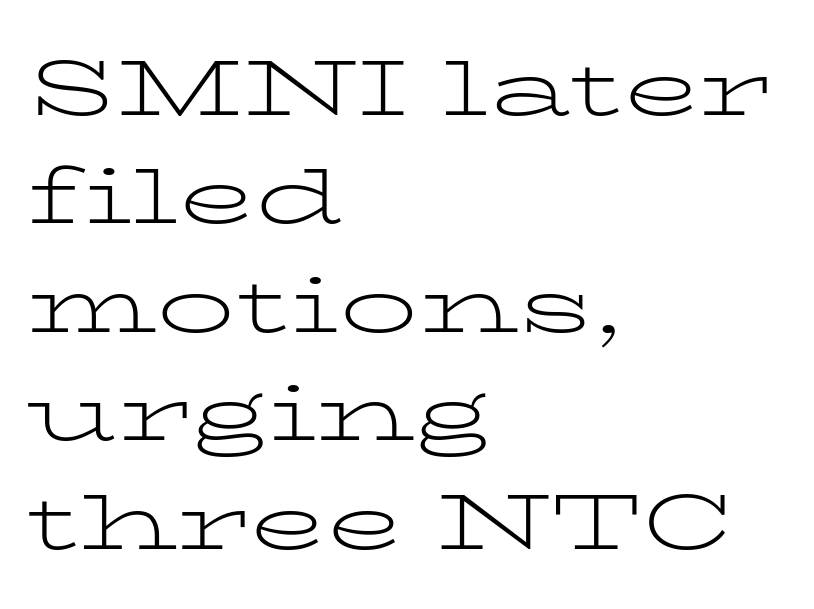
{"serif": "yes", "italic": "no", "bold": "no", "weight": "light", "width": "wide", "stroke_contrast": "low", "x_height": "medium", "monospaced": "no", "underline": "no", "align": "left", "line_spacing": "normal", "line_spacing_ratio": 1.39, "letter_spacing": "normal", "letter_spacing_em": 0.0, "glyph_px": 78}
